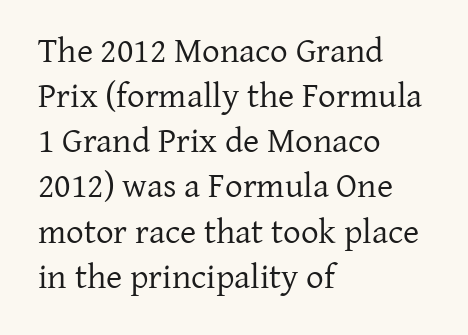
Check where the strokes stop: tiny serifs finish them off. Is this a heavy cut? Hardly; it is regular or lighter. Quick note: interline space is typical. The ragged edge is on the right, which tells us the setting is flush left. Letters rest on an invisible, unmarked baseline.
